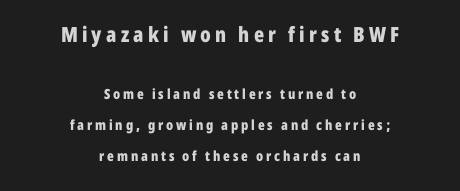
Baseline-to-baseline distance is far greater than the letter height. If you folded the block vertically in half, each line would mirror itself in length. Unmarked baselines from the first word to the last. The face used here has the dense, thick strokes of a bold. Size hierarchy here favors the leading block over the trailing one. The rendering inserts visible extra space after every character.
